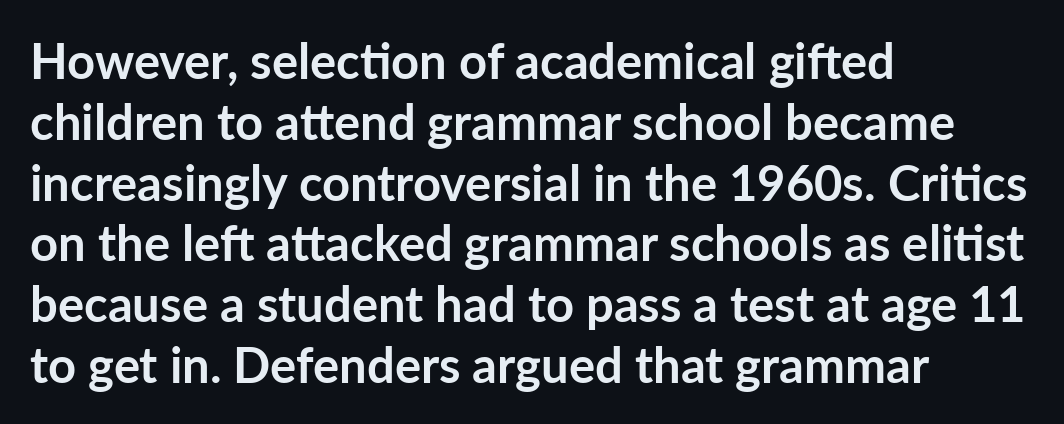
The image shows 49 px semibold sans-serif type, upright; set left-aligned, line spacing 1.24x, normal letter spacing, not underlined; low stroke contrast and a medium x-height.
